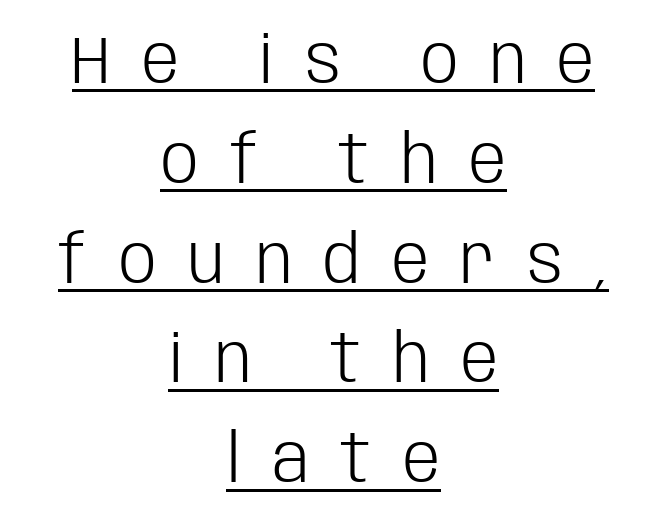
The image shows 67 px light, condensed sans-serif type, upright; set centered, normal line spacing (1.49x), unusually wide letter spacing (+0.47 em), underlined; low stroke contrast and a large x-height.
